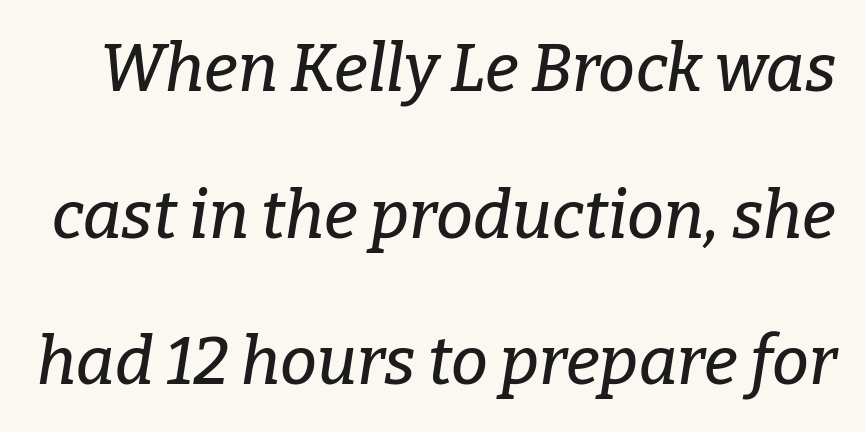
Italic: yes, the glyphs are oblique. The rendering uses natural spacing where letterforms have individual widths. The foot of each line stays bare and open. Tracking here is standard; glyphs follow each other at the usual distance. Are there feet on the stems? There are — it's a serif.
